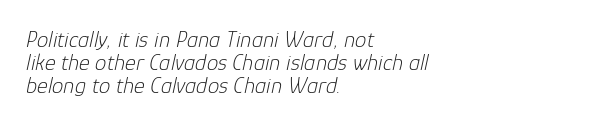
Q: Is the text bold? A: No.
Q: Is the text italic (slanted)? A: Yes, it leans right by about 12 degrees.
Q: Is the text underlined? A: No.
Q: How is the paragraph aligned? A: Left-aligned.
Q: Is the spacing between letters normal or unusually wide? A: Normal.
Q: Is the spacing between lines tight, normal or loose? A: Tight.
